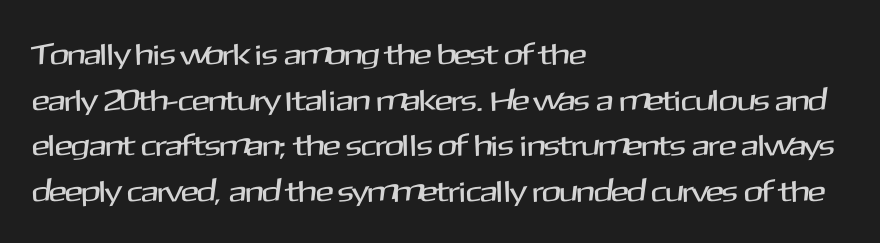
Q: Is the text italic (slanted)? A: No, it is upright.
Q: Is the typeface a serif or a sans-serif typeface? A: Sans-serif.
Q: Is the text underlined? A: No.
Q: How is the paragraph aligned? A: Left-aligned.
Q: Is the spacing between letters normal or unusually wide? A: Normal.
Q: Is the spacing between lines tight, normal or loose? A: Normal.
Q: Width (condensed, normal, or wide)? A: Normal.
Q: Stroke contrast? A: Medium.
Q: x-height? A: Medium.
Q: Monospaced? A: No.
